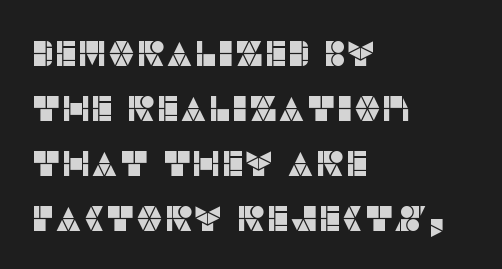
The image shows 35 px sans-serif type, upright; set left-aligned, normal line spacing (1.57x), normal letter spacing, not underlined; low stroke contrast and a large x-height.
